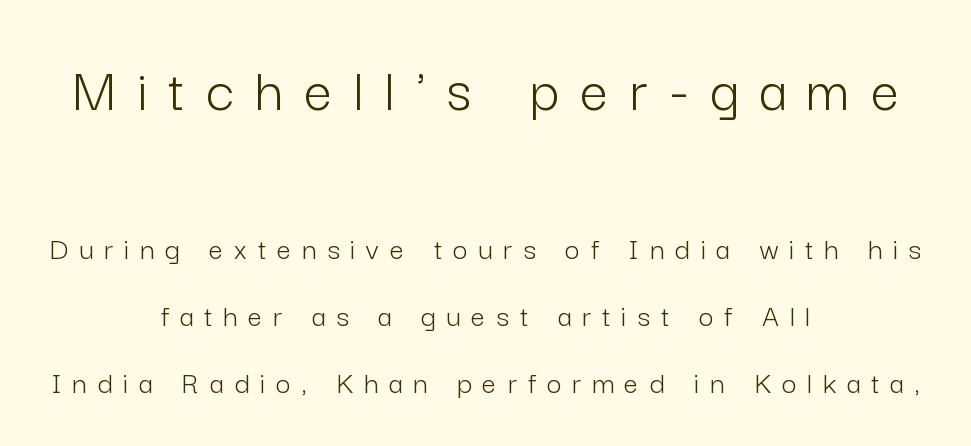
Summary of vertical rhythm: relaxed, with wide interline spacing. Grotesque or geometric, the face here clearly has no serifs. The face used here is proportionally spaced, like ordinary book or web type. These lines stack symmetrically, like a column narrowing and widening about its center.
